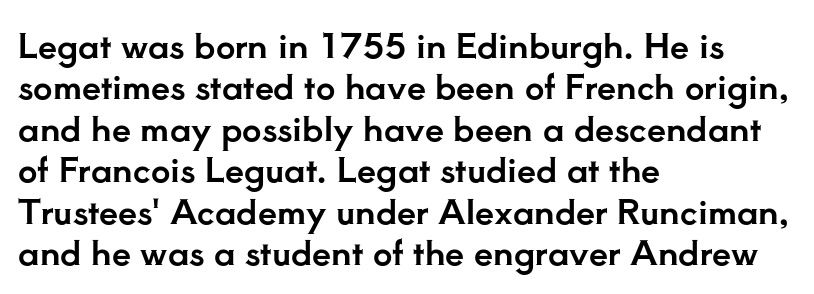
The image shows 34 px serif type, upright; set left-aligned, line spacing 1.22x, normal letter spacing, not underlined; low stroke contrast and a small x-height.
